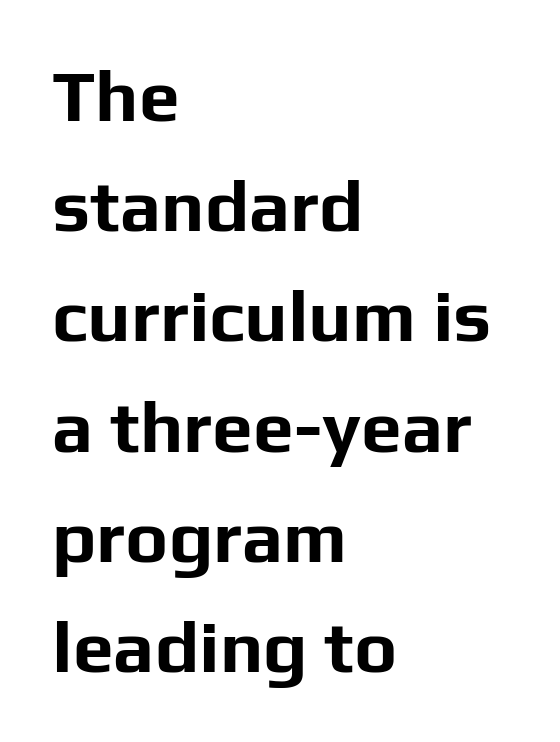
Unlike a traditional serif, this face leaves its strokes unadorned. Italic? Not at all — the glyphs are vertical. Is the letter spacing exaggerated? No — it looks like the ordinary default. Horizontal alignment here is leftward, the default for most running prose. Looks like regular typesetting: each glyph gets only the width it needs.
